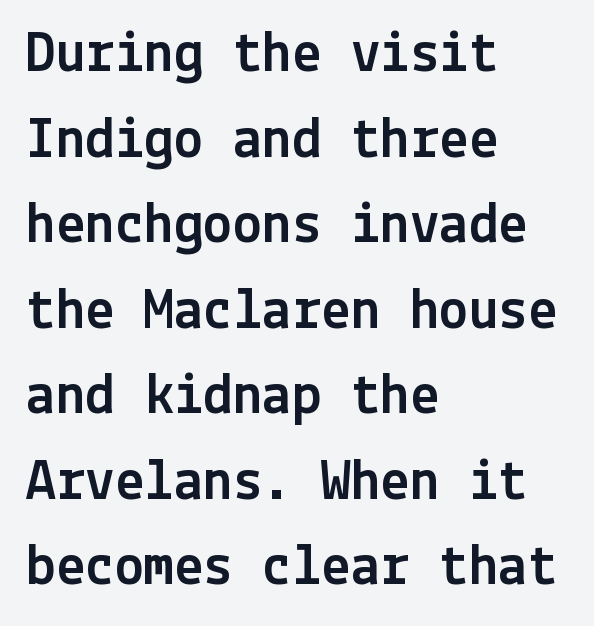
Q: Is the text italic (slanted)? A: No, it is upright.
Q: Is the typeface a serif or a sans-serif typeface? A: Sans-serif.
Q: Is the text underlined? A: No.
Q: How is the paragraph aligned? A: Left-aligned.
Q: Is the spacing between letters normal or unusually wide? A: Normal.
Q: Is the spacing between lines tight, normal or loose? A: Normal.
Q: Width (condensed, normal, or wide)? A: Normal.
Q: x-height? A: Medium.
